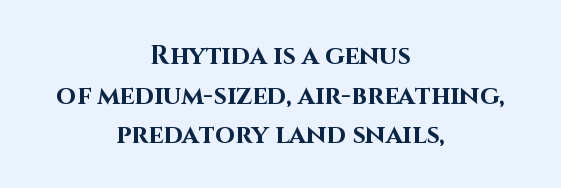
Q: Is the text bold? A: Yes.
Q: Is the text italic (slanted)? A: No, it is upright.
Q: Is the text underlined? A: No.
Q: How is the paragraph aligned? A: Centered.
Q: Is the spacing between letters normal or unusually wide? A: Normal.
Q: Is the spacing between lines tight, normal or loose? A: Normal.
